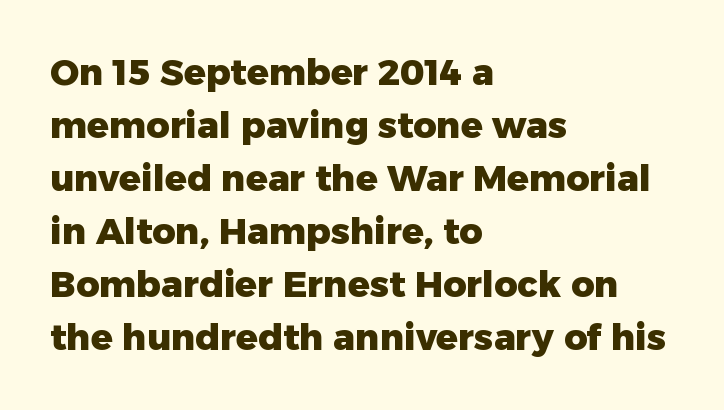
These lines are rendered in a variable-pitch font. Glance below the letters and you will spot only blank space. A typesetter would call this zero additional tracking. The designer left line spacing at the default. Grotesque or geometric, the face here clearly has no serifs.
